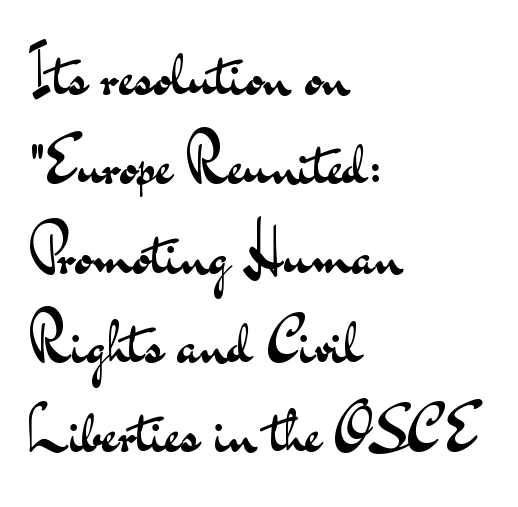
{"serif": "no", "bold": "no", "weight": "regular", "width": "wide", "stroke_contrast": "medium", "x_height": "small", "monospaced": "no", "underline": "no", "align": "left", "line_spacing": "normal", "line_spacing_ratio": 1.44, "letter_spacing": "normal", "letter_spacing_em": 0.0, "glyph_px": 62}
